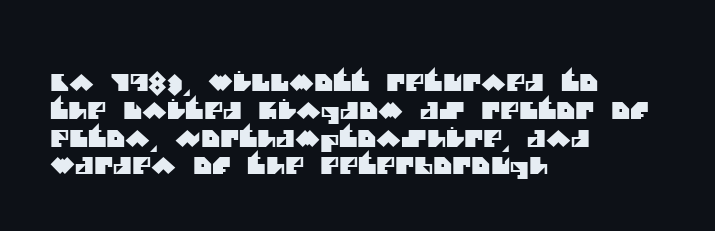
The letters sit at their default tracking, neither squeezed nor spread. Descenders hang freely into open space. These lines are set flush left with a ragged right edge.
